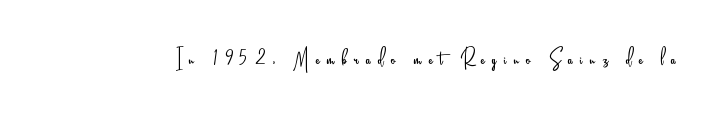
The image shows 28 px light, condensed sans-serif type; set unusually wide letter spacing (+0.26 em), not underlined; low stroke contrast and a small x-height.
